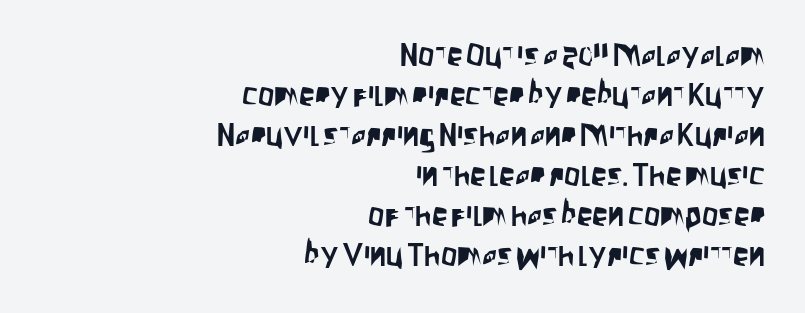
{"serif": "no", "italic": "no", "width": "condensed", "stroke_contrast": "low", "x_height": "large", "monospaced": "no", "underline": "no", "align": "right", "line_spacing": "normal", "line_spacing_ratio": 1.25, "letter_spacing": "normal", "letter_spacing_em": 0.0, "glyph_px": 32}
